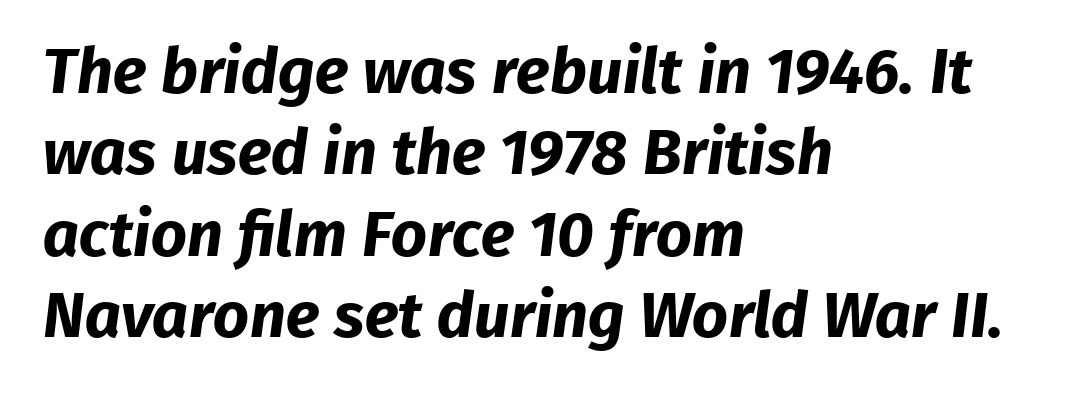
{"serif": "no", "bold": "yes", "weight": "bold", "width": "normal", "stroke_contrast": "low", "x_height": "medium", "monospaced": "no", "underline": "no", "align": "left", "line_spacing": "normal", "line_spacing_ratio": 1.29, "letter_spacing": "normal", "letter_spacing_em": 0.0, "glyph_px": 63}
